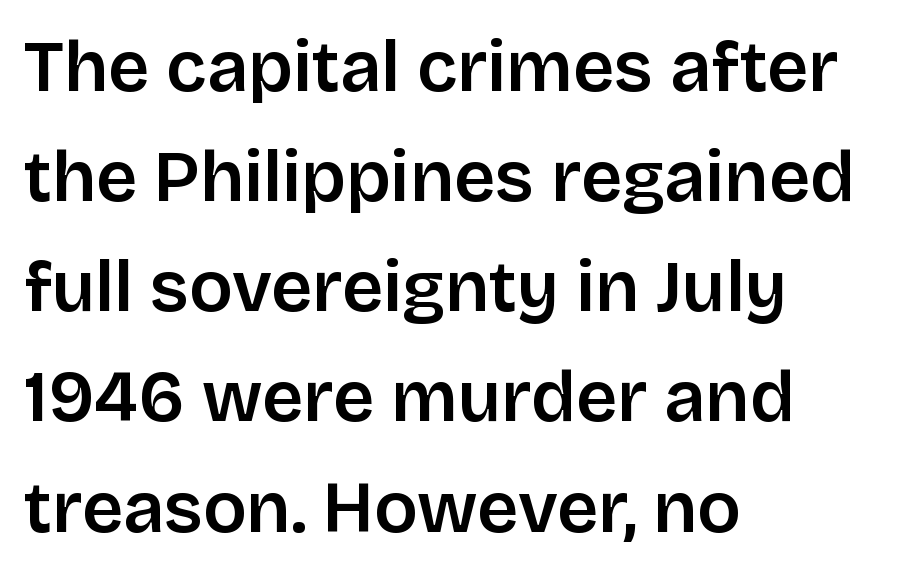
Quick note: underline off. The gaps between neighbouring characters are ordinary and unremarkable. If you drew a line through each stem, it would be perfectly vertical. These lines stack with their left ends in a neat column.
